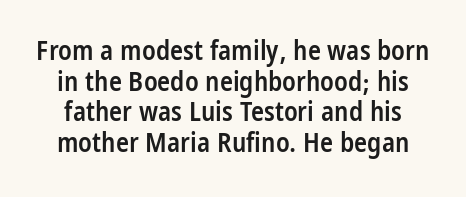
Q: Is the text bold? A: Semi-bold.
Q: Is the text italic (slanted)? A: No, it is upright.
Q: Is the text underlined? A: No.
Q: Is the spacing between letters normal or unusually wide? A: Normal.
Q: Is the spacing between lines tight, normal or loose? A: Tight.
